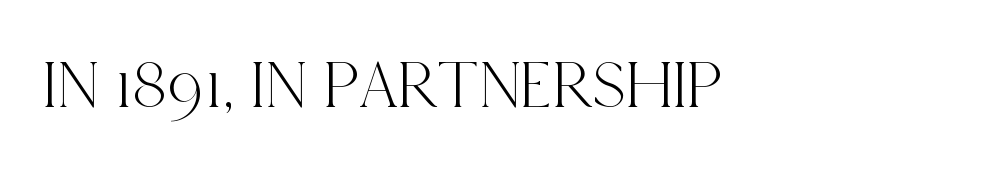
The image shows 69 px condensed serif type, upright; set left-aligned, normal letter spacing, not underlined; a large x-height.
